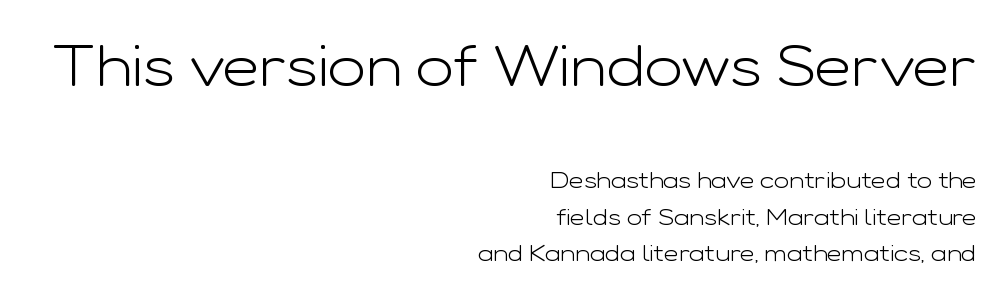
The image shows 57 px light, wide sans-serif type, upright; set right-aligned, normal line spacing (1.59x), normal letter spacing, not underlined; the first (top) block is 2.48x larger; low stroke contrast and a medium x-height.
